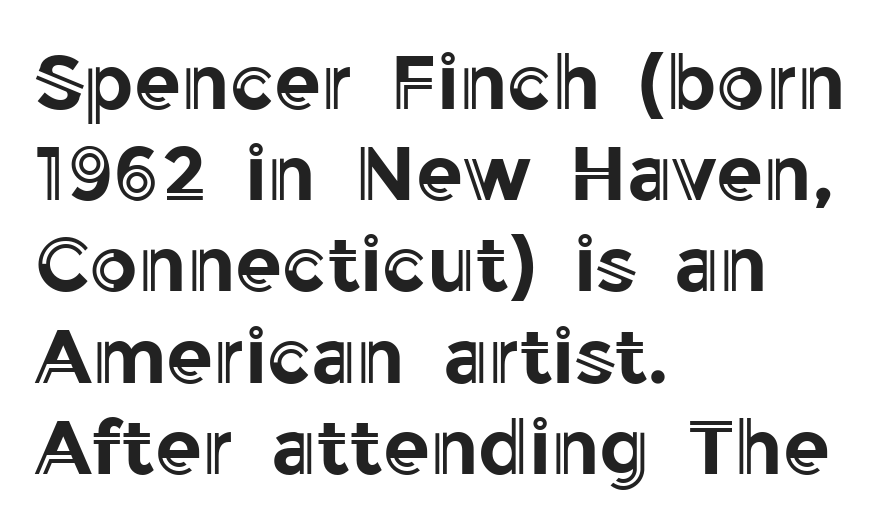
Designer's note — italics off, roman on. Think of a printed novel: that variable character pitch is what you see here. Each row of text sits above clean, open space. Where is the straight margin? On the left.
